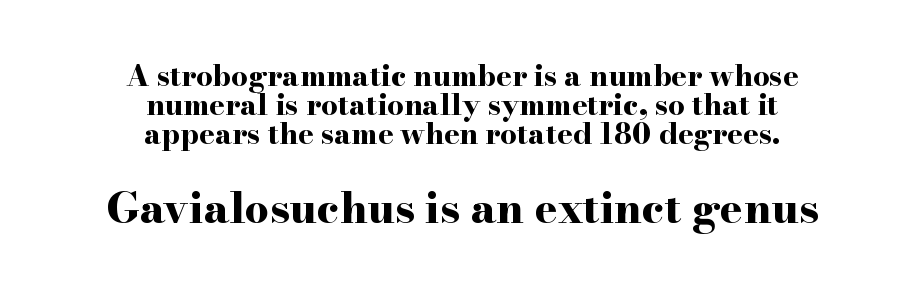
Caption: bold face, heavy strokes. A typesetter would call this proportional, since set widths differ per character. Honestly, the rows look squashed on top of each other. The letters carry serifs — small finishing strokes at the ends of their stems. Observe the ordinary spacing: letters are neighbours, not strangers. The lettering holds an erect, upright posture throughout.
